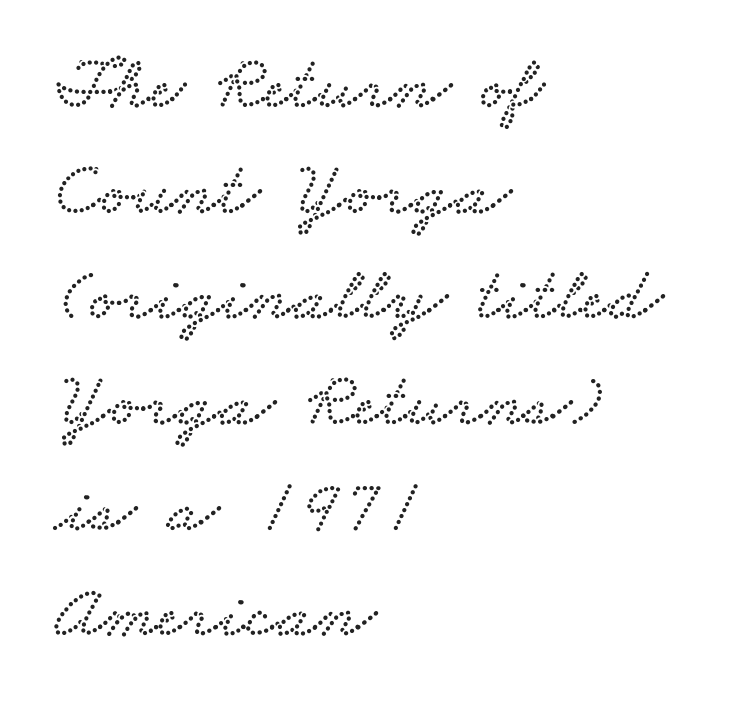
Short note: letters normally spaced. A student would call this left alignment; a typographer would say flush left, rag right. Is this a fixed-width face? No — the glyphs have proportional, varying widths. The baseline area is clear.
